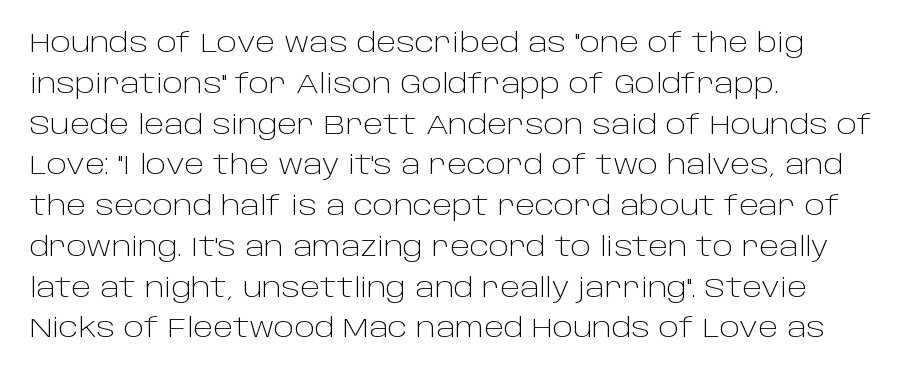
The image shows 27 px text type, upright; set left-aligned, normal line spacing (1.51x), normal letter spacing, not underlined.
